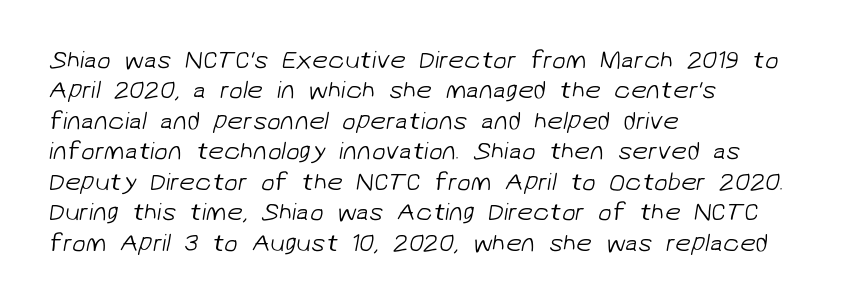
The image shows 25 px text type; set left-aligned, line spacing 1.22x, normal letter spacing, not underlined.
